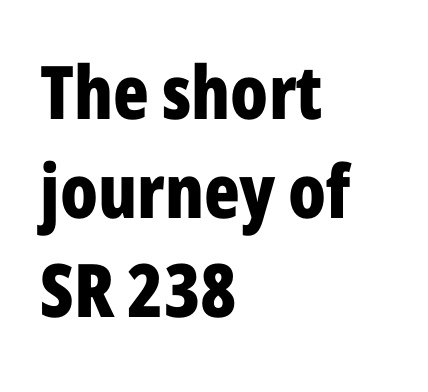
{"serif": "no", "italic": "no", "bold": "yes", "weight": "bold", "width": "condensed", "stroke_contrast": "low", "x_height": "medium", "monospaced": "no", "underline": "no", "align": "left", "line_spacing": "normal", "line_spacing_ratio": 1.34, "letter_spacing": "normal", "letter_spacing_em": 0.0, "glyph_px": 74}
